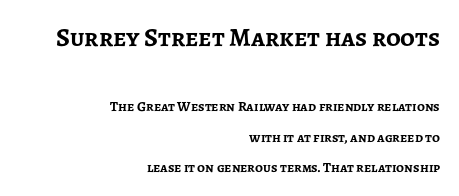
The image shows 26 px bold type, upright; set right-aligned, loose line spacing (2.17x), normal letter spacing, not underlined; the first (top) block is 1.86x larger.
